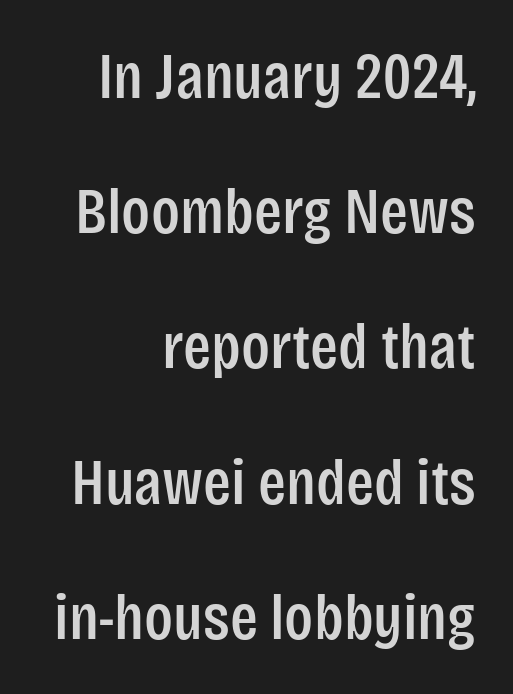
{"serif": "no", "italic": "no", "width": "condensed", "stroke_contrast": "low", "x_height": "large", "monospaced": "no", "underline": "no", "align": "right", "line_spacing": "loose", "line_spacing_ratio": 2.08, "letter_spacing": "normal", "letter_spacing_em": 0.0, "glyph_px": 65}
